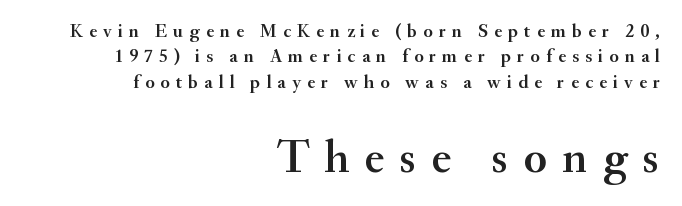
The image shows 47 px serif type, upright; set right-aligned, normal line spacing (1.34x), unusually wide letter spacing (+0.32 em), not underlined; the second (bottom) block is 2.47x larger; medium stroke contrast and a small x-height.
